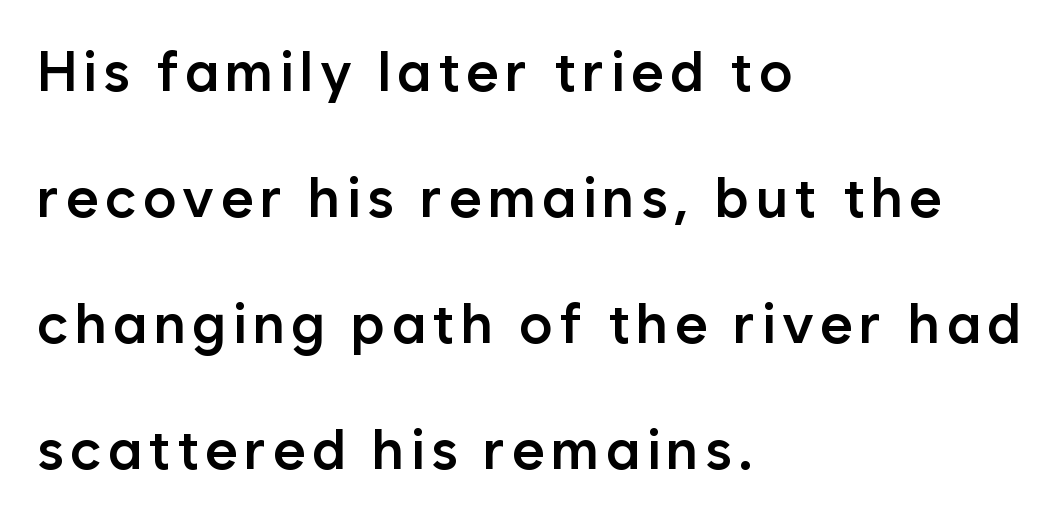
{"serif": "no", "italic": "no", "bold": "semi", "weight": "semibold", "width": "normal", "stroke_contrast": "low", "x_height": "medium", "monospaced": "no", "underline": "no", "align": "left", "line_spacing": "loose", "line_spacing_ratio": 2.25, "glyph_px": 56}
